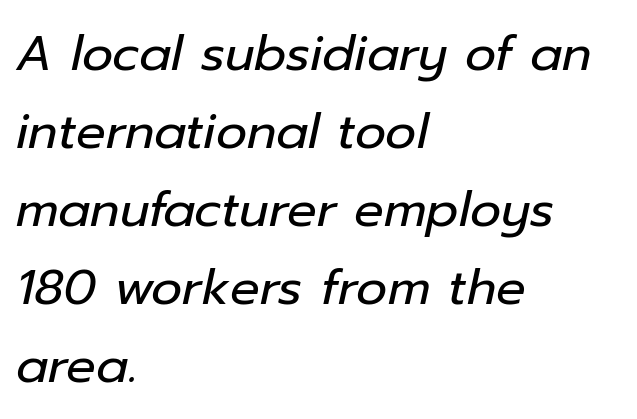
{"italic": "yes", "lean": "right", "slant_degrees": 12, "bold": "no", "weight": "regular", "width": "normal", "stroke_contrast": "low", "x_height": "medium", "monospaced": "no", "underline": "no", "align": "left", "line_spacing": "normal", "line_spacing_ratio": 1.59, "letter_spacing": "normal", "letter_spacing_em": 0.0, "glyph_px": 49}
